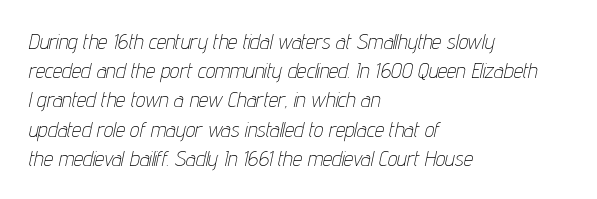
Q: Is the text bold? A: No.
Q: Is the text italic (slanted)? A: Yes, it leans right by about 12 degrees.
Q: Is the text underlined? A: No.
Q: How is the paragraph aligned? A: Left-aligned.
Q: Is the spacing between letters normal or unusually wide? A: Normal.
Q: Is the spacing between lines tight, normal or loose? A: Normal.
